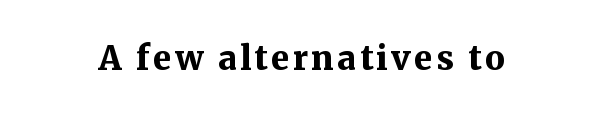
Here the designer chose a conventional face with non-uniform glyph widths. The designer went with a serif here, giving each stem small feet. Pretty heavy lettering here — definitely bold. Bare-footed words on every line. The specimen reads as upright at a glance.
